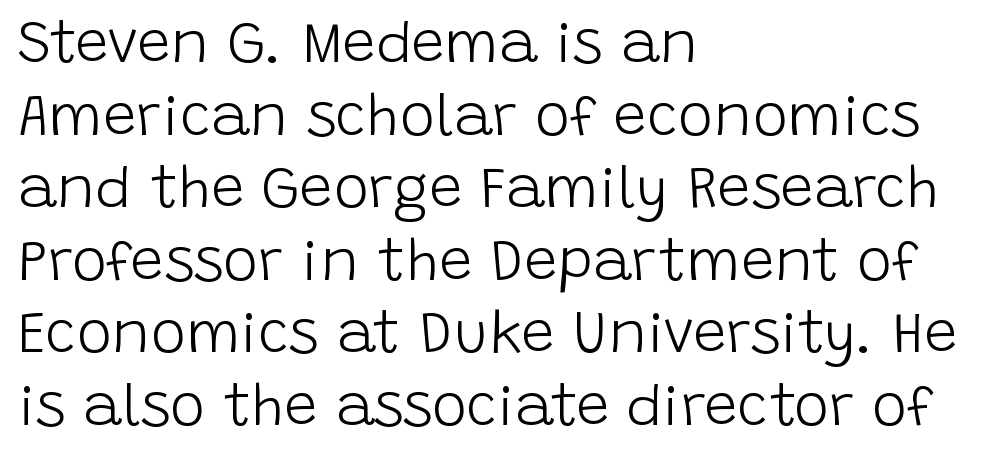
The image shows 59 px light sans-serif type, upright; set left-aligned, line spacing 1.23x, normal letter spacing, not underlined; low stroke contrast and a large x-height.
